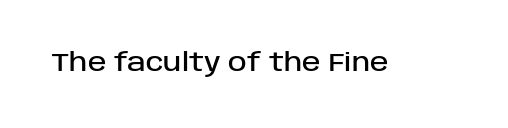
{"italic": "no", "underline": "no", "letter_spacing": "normal", "letter_spacing_em": 0.0, "glyph_px": 25}
